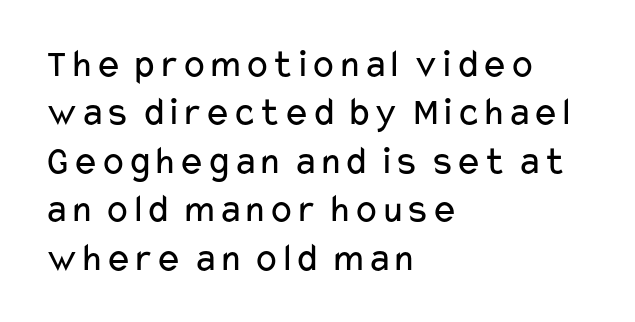
Just letters on the line, the space beneath them empty. The font family rendered here belongs to the sans-serif group. Does the lettering tilt? It doesn't — this is upright. Varying glyph widths throughout — classic text-font behaviour. Inter-character spacing is left at the font's built-in metrics. A light-to-regular cut is what we see here.
